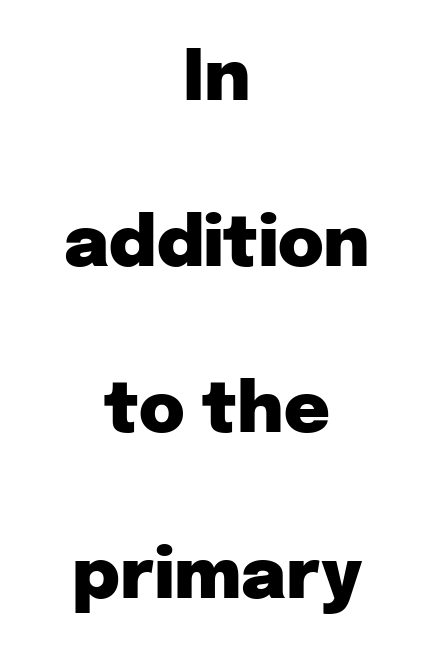
One glance says open: line gaps are wider than usual. No italicization has been applied; the sample stays upright. Type style note: lacks serifs. Centered paragraph, ragged on both sides. The baseline area is clear.
